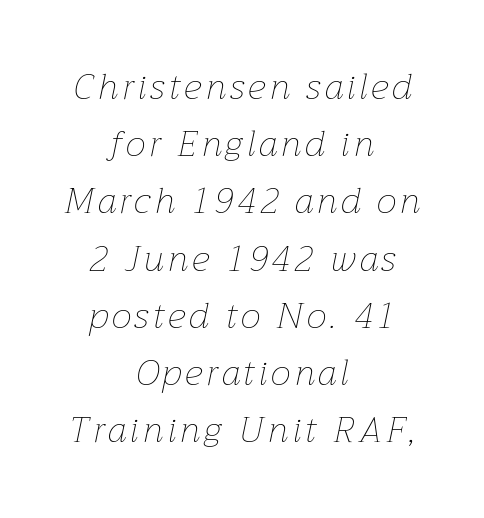
The image shows 36 px thin type, italic (leaning right); set centered, normal line spacing (1.59x), not underlined; low stroke contrast and a medium x-height.
